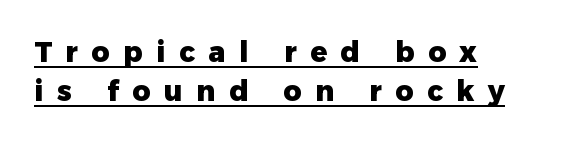
The image shows 28 px heavy sans-serif type, upright; set left-aligned, normal line spacing (1.41x), unusually wide letter spacing (+0.49 em), underlined; low stroke contrast and a medium x-height.
